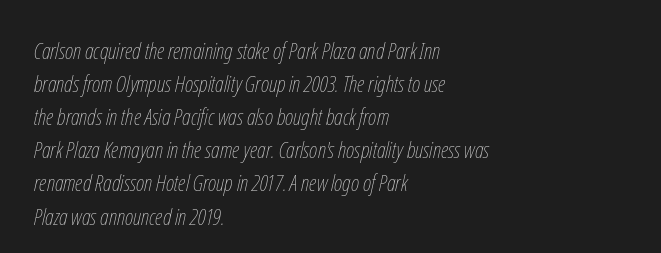
Students, observe: this is what conventionally led text looks like. These glyphs show unthickened strokes, regular width or finer. These lines were composed using italics. One-word summary of the alignment: left.
